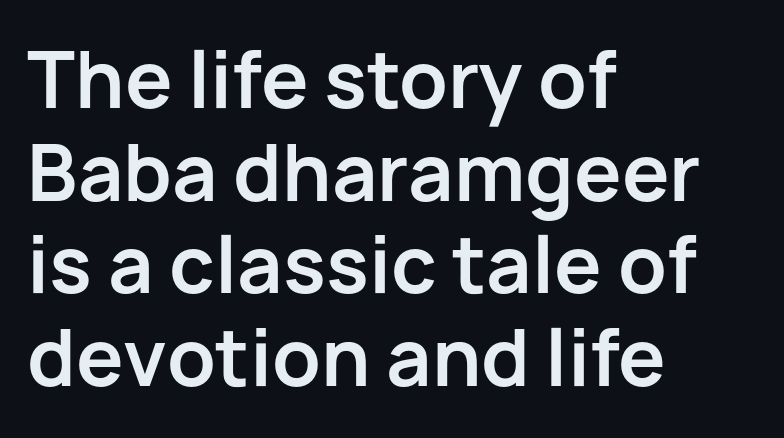
{"serif": "no", "italic": "no", "bold": "yes", "weight": "bold", "width": "normal", "stroke_contrast": "low", "x_height": "medium", "monospaced": "no", "underline": "no", "align": "left", "line_spacing_ratio": 1.22, "letter_spacing": "normal", "letter_spacing_em": 0.0, "glyph_px": 76}
